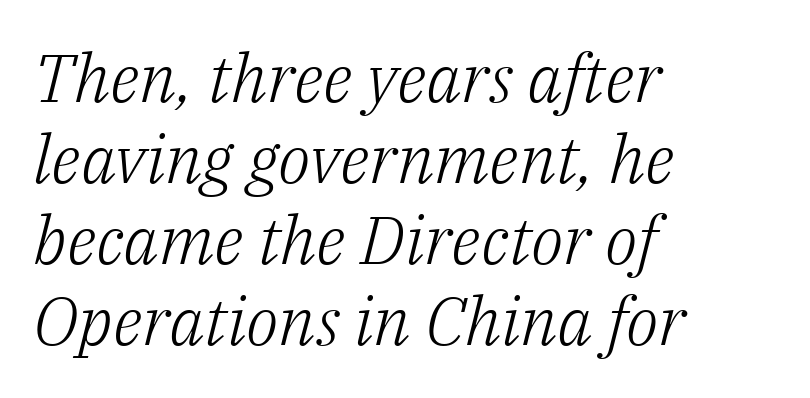
Each letter's strokes conclude with small projecting serifs. The horizontal fit of the characters is conventional and even. Varying glyph widths throughout — classic text-font behaviour. The lines in this sample share a left origin and differ only in where they stop. Plain, unruled lines of type. Weight: not bold — regular or lighter.
